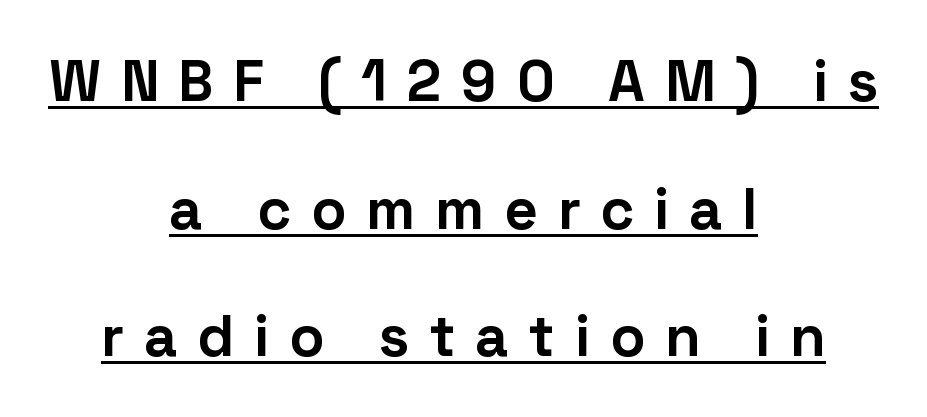
Tall strokes in this sample are plumb rather than angled. You could not count columns in this text — the font is proportionally spaced. Is the type bold? Yes — the strokes are clearly thick and heavy. The typeface chosen for these lines omits serifs.
